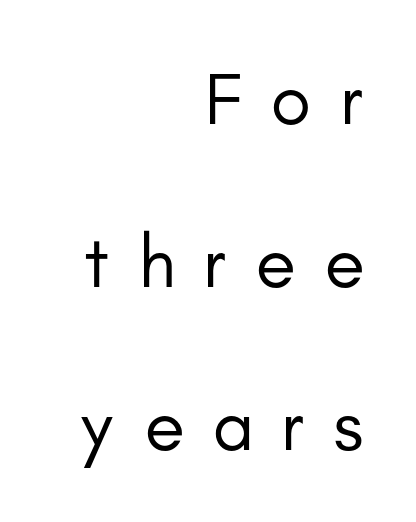
{"serif": "no", "italic": "no", "bold": "no", "weight": "regular", "width": "normal", "stroke_contrast": "low", "x_height": "small", "monospaced": "no", "underline": "no", "align": "right", "line_spacing": "loose", "line_spacing_ratio": 2.2, "letter_spacing": "wide", "letter_spacing_em": 0.38, "glyph_px": 74}
